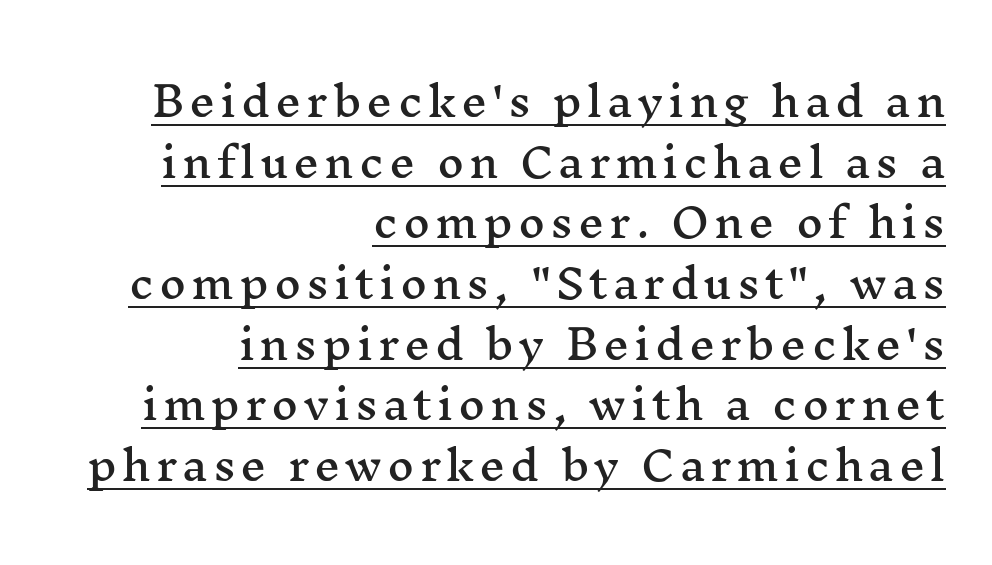
{"serif": "yes", "italic": "no", "width": "wide", "stroke_contrast": "medium", "x_height": "medium", "monospaced": "no", "underline": "yes", "align": "right", "line_spacing": "normal", "line_spacing_ratio": 1.48, "glyph_px": 41}
